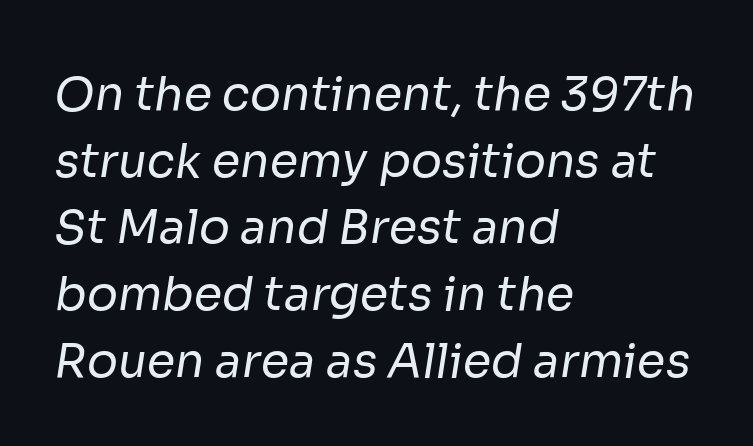
The face used here is rendered with its standard letterfit. You can tell from the bare stems that sans-serif type was used. Ink coverage per letter is moderate at most. This sample is left-justified, so line endings fall wherever the words run out. The passage shown stacks its lines at a standard gap.
